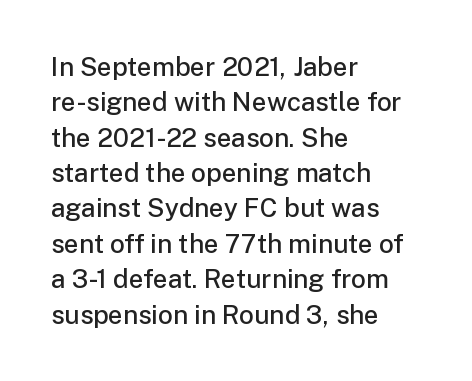
{"italic": "no", "bold": "semi", "underline": "no", "align": "left", "line_spacing": "normal", "line_spacing_ratio": 1.36, "letter_spacing": "normal", "letter_spacing_em": 0.0, "glyph_px": 26}
